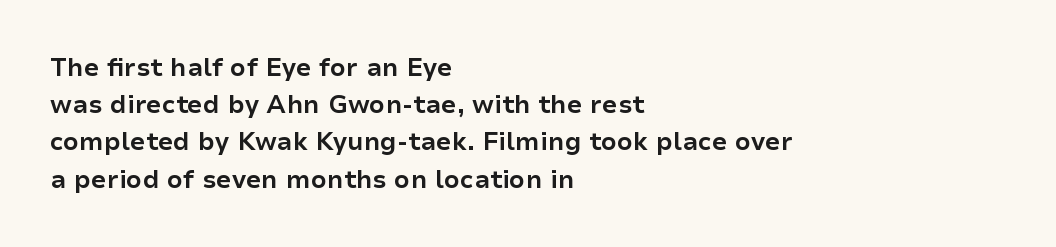
{"italic": "no", "bold": "yes", "underline": "no", "align": "left", "line_spacing": "normal", "line_spacing_ratio": 1.49, "letter_spacing": "normal", "letter_spacing_em": 0.0, "glyph_px": 25}
